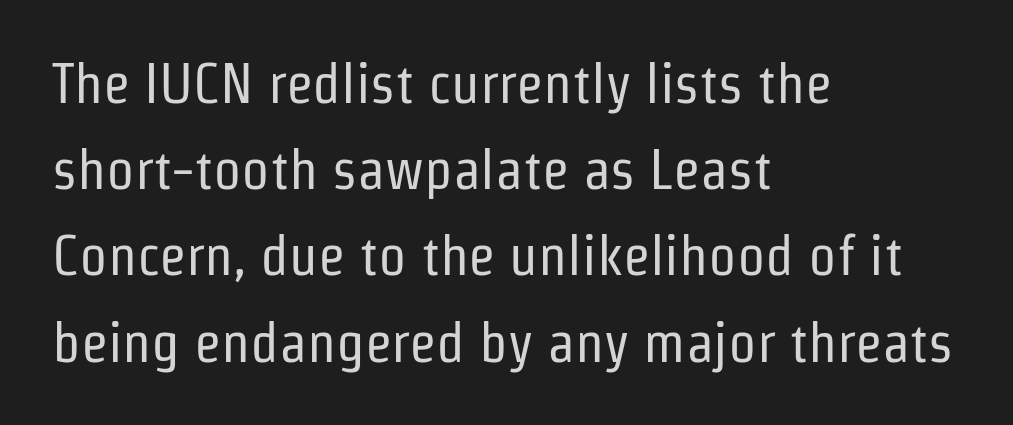
Is this a fixed-width face? No — the glyphs have proportional, varying widths. No italicization has been applied; the sample stays upright. The ragged edge is on the right, which tells us the setting is flush left. This reads as an unemphasized weight, regular at the heaviest. A bare baseline throughout the passage. Students, note that the glyphs here touch the page at normal intervals.
